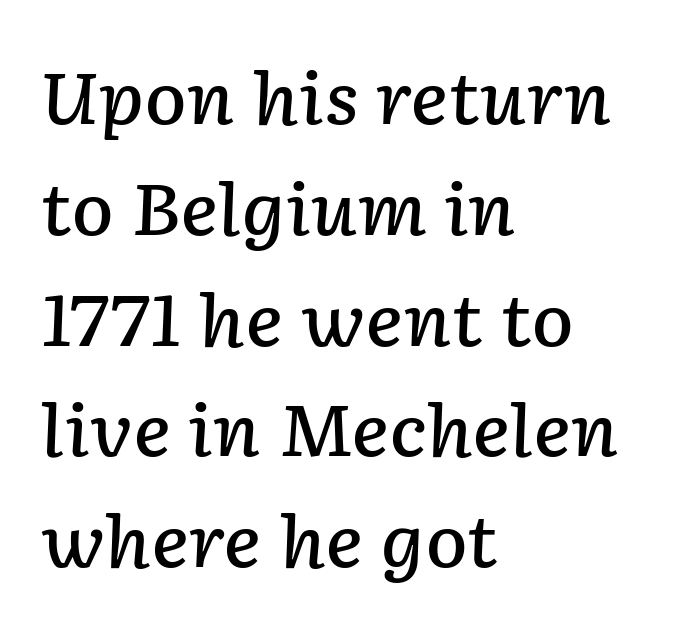
{"italic": "yes", "lean": "right", "slant_degrees": 2, "bold": "semi", "weight": "semibold", "width": "normal", "stroke_contrast": "low", "x_height": "medium", "monospaced": "no", "underline": "no", "align": "left", "line_spacing": "normal", "line_spacing_ratio": 1.56, "letter_spacing": "normal", "letter_spacing_em": 0.0, "glyph_px": 71}
